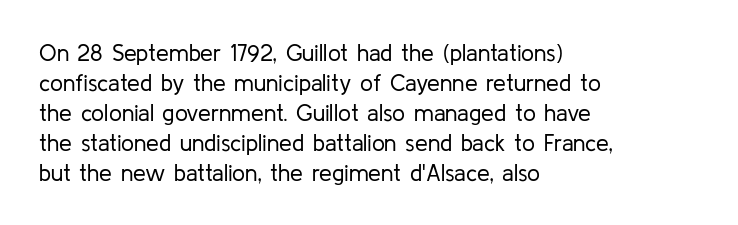
{"italic": "no", "bold": "no", "underline": "no", "align": "left", "line_spacing": "normal", "line_spacing_ratio": 1.3, "letter_spacing": "normal", "letter_spacing_em": 0.0, "glyph_px": 23}
